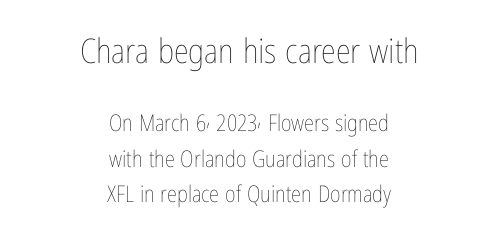
Q: Is the text bold? A: No.
Q: Is the text italic (slanted)? A: No, it is upright.
Q: Is the text underlined? A: No.
Q: How is the paragraph aligned? A: Centered.
Q: Is the spacing between letters normal or unusually wide? A: Normal.
Q: Is the spacing between lines tight, normal or loose? A: Normal.
Q: Which block of text is set in a larger size, the first (top) or the second (bottom)? A: The first (top) one.
Q: Width (condensed, normal, or wide)? A: Condensed.
Q: Stroke contrast? A: Low.
Q: x-height? A: Medium.
Q: Monospaced? A: No.
